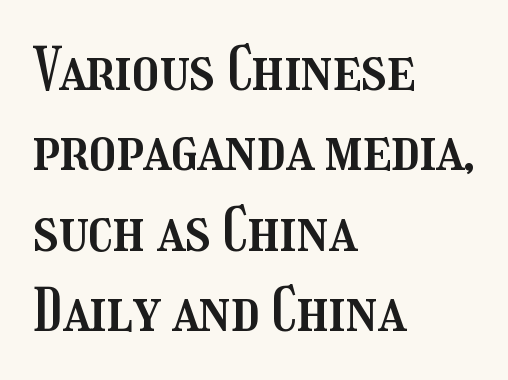
Q: Is the text italic (slanted)? A: No, it is upright.
Q: Is the text underlined? A: No.
Q: How is the paragraph aligned? A: Left-aligned.
Q: Is the spacing between letters normal or unusually wide? A: Normal.
Q: Is the spacing between lines tight, normal or loose? A: Normal.
Q: Width (condensed, normal, or wide)? A: Condensed.
Q: Stroke contrast? A: Medium.
Q: x-height? A: Medium.
Q: Monospaced? A: No.
